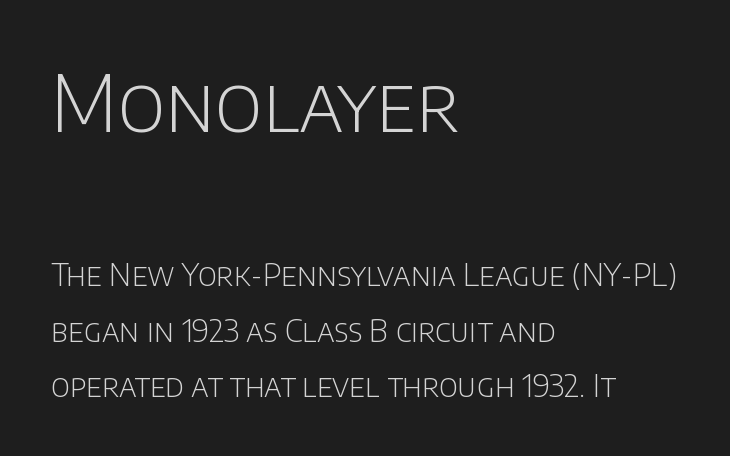
Q: Is the text bold? A: No.
Q: Is the text italic (slanted)? A: No, it is upright.
Q: Is the typeface a serif or a sans-serif typeface? A: Sans-serif.
Q: Is the text underlined? A: No.
Q: How is the paragraph aligned? A: Left-aligned.
Q: Is the spacing between letters normal or unusually wide? A: Normal.
Q: Which block of text is set in a larger size, the first (top) or the second (bottom)? A: The first (top) one.
Q: Width (condensed, normal, or wide)? A: Normal.
Q: Stroke contrast? A: Low.
Q: x-height? A: Large.
Q: Monospaced? A: No.
